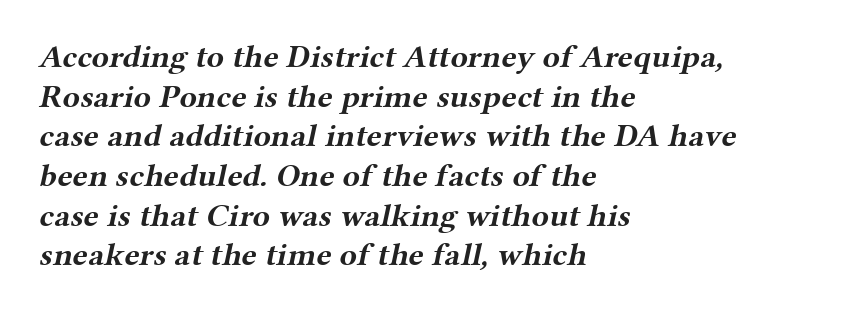
This sample is left-justified, so line endings fall wherever the words run out. A serif font was chosen for this passage. The horizontal fit of the characters is conventional and even. The foot of each line stays bare and open.
